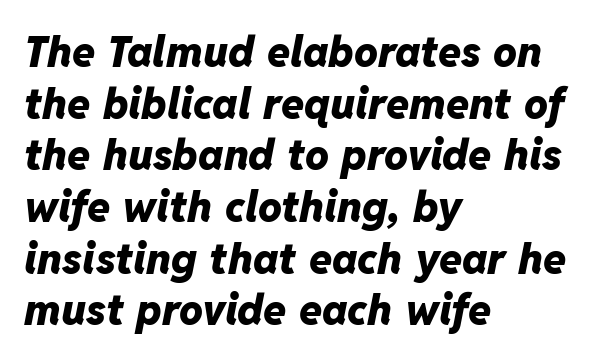
{"italic": "yes", "lean": "right", "slant_degrees": 11, "bold": "yes", "weight": "heavy", "width": "normal", "stroke_contrast": "low", "x_height": "medium", "monospaced": "no", "underline": "no", "align": "left", "line_spacing_ratio": 1.23, "letter_spacing": "normal", "letter_spacing_em": 0.0, "glyph_px": 42}
